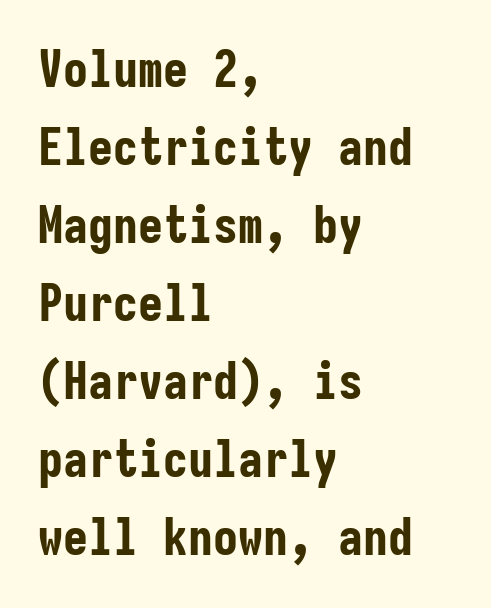
The image shows 50 px bold, condensed sans-serif type, upright, monospaced; set left-aligned, normal line spacing (1.56x), normal letter spacing, not underlined; low stroke contrast and a medium x-height.
